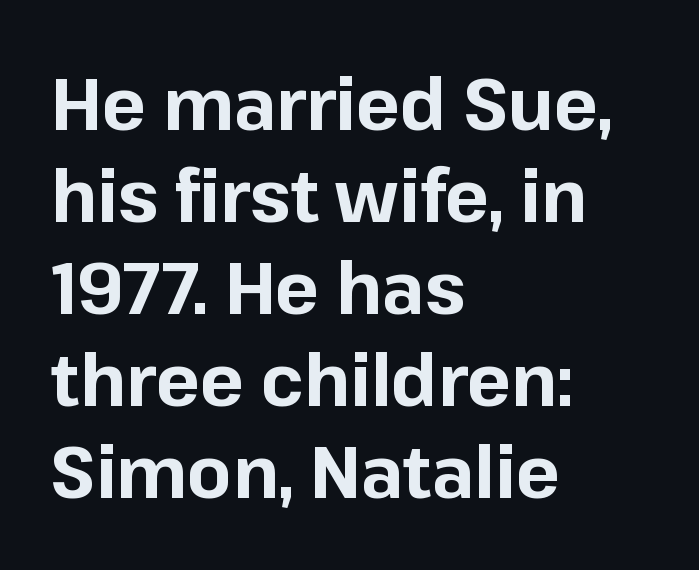
{"serif": "no", "italic": "no", "bold": "yes", "weight": "bold", "width": "normal", "stroke_contrast": "low", "x_height": "medium", "monospaced": "no", "underline": "no", "align": "left", "line_spacing": "normal", "line_spacing_ratio": 1.26, "letter_spacing": "normal", "letter_spacing_em": 0.0, "glyph_px": 73}
